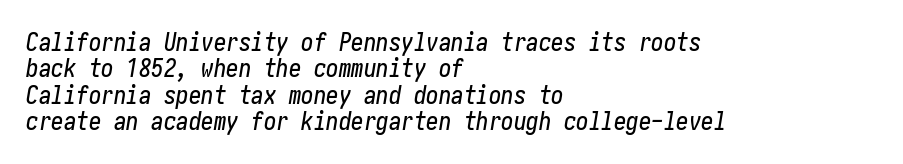
The image shows 25 px text type, italic (leaning right); set left-aligned, tight line spacing (1.06x), normal letter spacing, not underlined.
